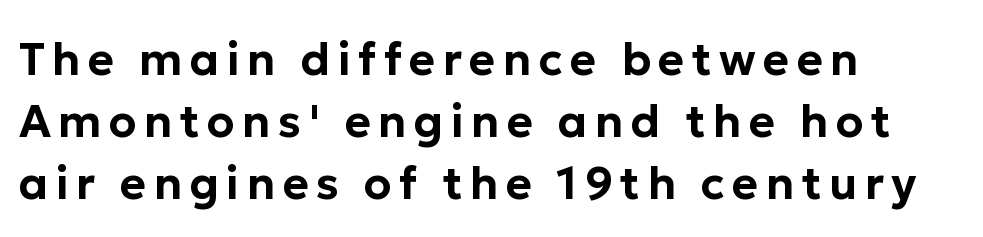
Descenders hang freely into open space. Is this a sans? Yes — the strokes have no serifs. Each new line begins a customary step beneath the previous one. The face used here is proportionally spaced, like ordinary book or web type.
